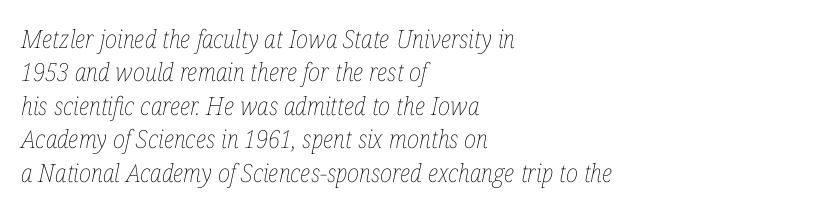
The image shows 25 px text type, italic (leaning right); set left-aligned, normal line spacing (1.34x), normal letter spacing, not underlined.
